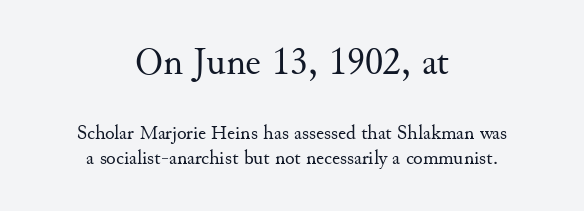
Q: Is the text bold? A: No.
Q: Is the text italic (slanted)? A: No, it is upright.
Q: Is the typeface a serif or a sans-serif typeface? A: Serif.
Q: Is the text underlined? A: No.
Q: How is the paragraph aligned? A: Centered.
Q: Is the spacing between letters normal or unusually wide? A: Normal.
Q: Is the spacing between lines tight, normal or loose? A: Normal.
Q: Which block of text is set in a larger size, the first (top) or the second (bottom)? A: The first (top) one.
Q: Width (condensed, normal, or wide)? A: Normal.
Q: Stroke contrast? A: Medium.
Q: x-height? A: Small.
Q: Monospaced? A: No.
